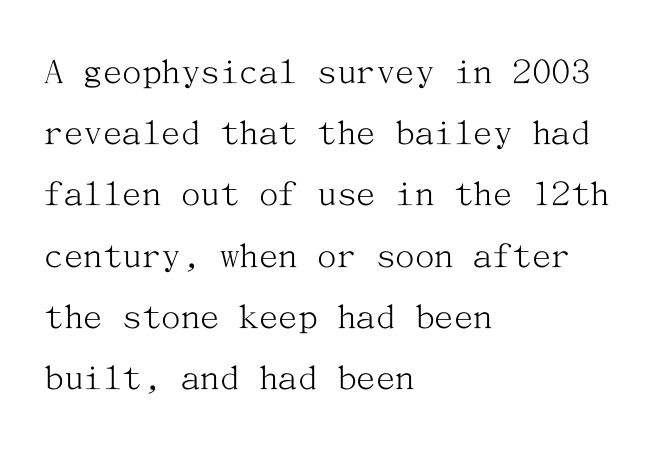
Q: Is the text bold? A: No.
Q: Is the text italic (slanted)? A: No, it is upright.
Q: Is the typeface a serif or a sans-serif typeface? A: Serif.
Q: Is the text underlined? A: No.
Q: How is the paragraph aligned? A: Left-aligned.
Q: Is the spacing between letters normal or unusually wide? A: Normal.
Q: Is the spacing between lines tight, normal or loose? A: Normal.
Q: Width (condensed, normal, or wide)? A: Normal.
Q: Stroke contrast? A: Medium.
Q: x-height? A: Medium.
